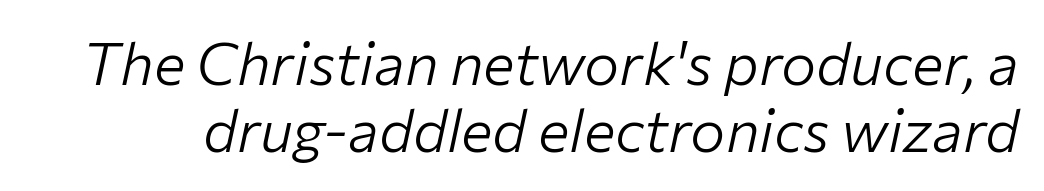
Q: Is the text bold? A: No.
Q: Is the text italic (slanted)? A: Yes, it leans right by about 12 degrees.
Q: Is the text underlined? A: No.
Q: Is the spacing between letters normal or unusually wide? A: Normal.
Q: Is the spacing between lines tight, normal or loose? A: Tight.
Q: Width (condensed, normal, or wide)? A: Normal.
Q: Stroke contrast? A: Low.
Q: x-height? A: Medium.
Q: Monospaced? A: No.
